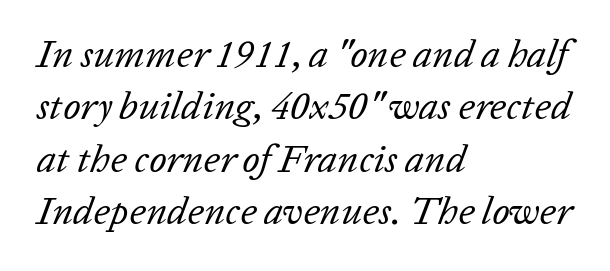
The image shows 39 px regular-weight type, italic (leaning right); set left-aligned, normal line spacing (1.34x), normal letter spacing, not underlined; low stroke contrast and a medium x-height.
